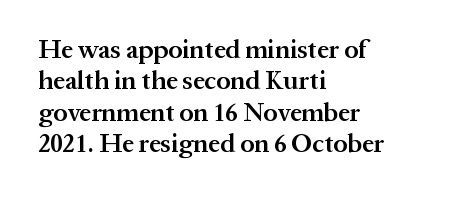
Q: Is the text bold? A: Semi-bold.
Q: Is the text italic (slanted)? A: No, it is upright.
Q: Is the text underlined? A: No.
Q: How is the paragraph aligned? A: Left-aligned.
Q: Is the spacing between letters normal or unusually wide? A: Normal.
